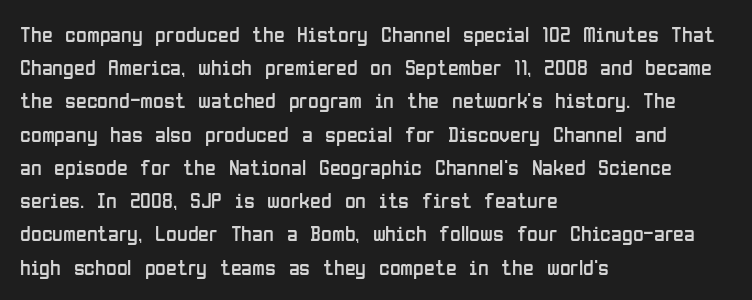
The image shows 22 px text type, upright; set left-aligned, normal line spacing (1.51x), normal letter spacing, not underlined.
